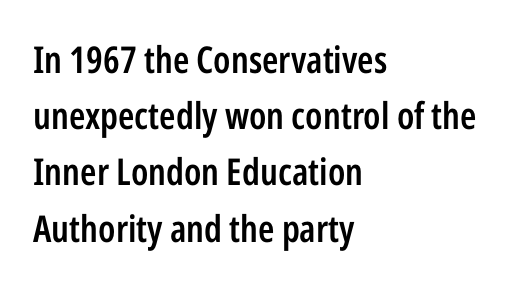
This rendering employs a face without finishing strokes, i.e., a sans-serif. The text block is weighted toward the left margin, trailing off unevenly rightward. A normal amount of white space separates one row of letters from the next. The face used here is proportionally spaced, like ordinary book or web type.
